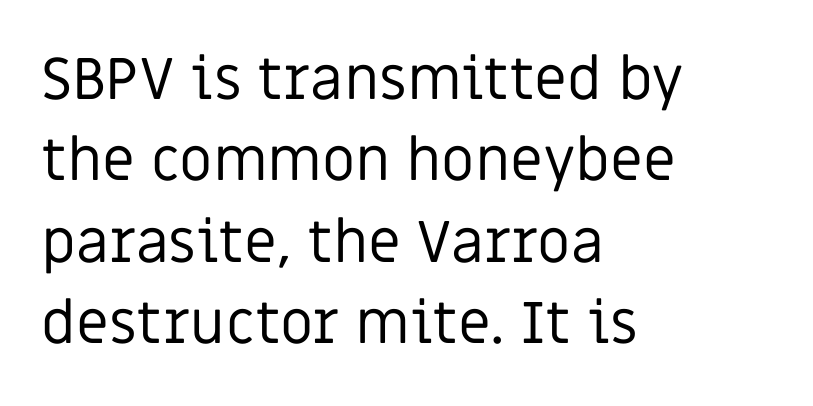
The image shows 59 px regular-weight sans-serif type, upright; set left-aligned, normal line spacing (1.38x), normal letter spacing, not underlined; low stroke contrast and a large x-height.
